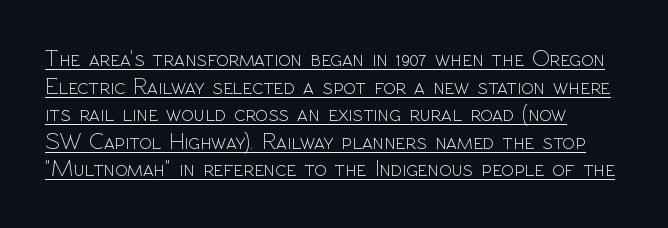
{"italic": "no", "bold": "no", "underline": "yes", "line_spacing_ratio": 1.2, "letter_spacing": "normal", "letter_spacing_em": 0.0, "glyph_px": 23}
